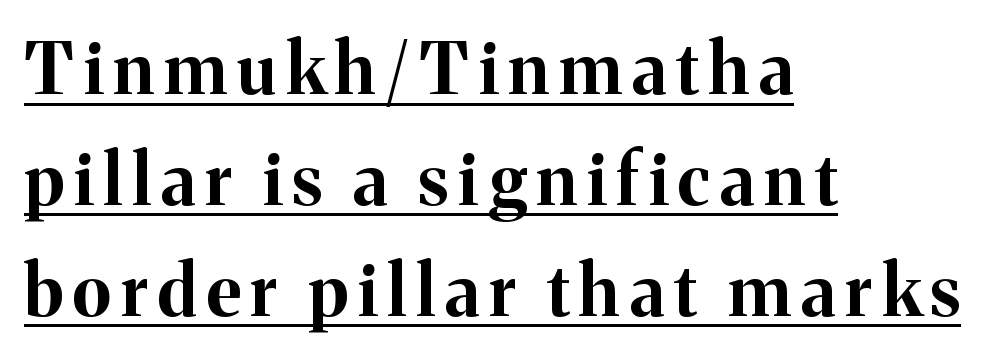
Q: Is the text bold? A: Yes.
Q: Is the text italic (slanted)? A: No, it is upright.
Q: Is the typeface a serif or a sans-serif typeface? A: Serif.
Q: Is the text underlined? A: Yes.
Q: How is the paragraph aligned? A: Left-aligned.
Q: Is the spacing between lines tight, normal or loose? A: Normal.
Q: Width (condensed, normal, or wide)? A: Normal.
Q: Stroke contrast? A: Medium.
Q: x-height? A: Medium.
Q: Monospaced? A: No.
